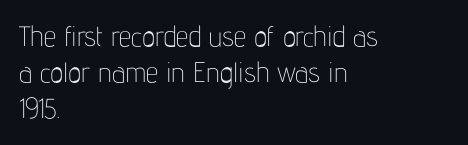
The passage shown stacks its lines at a standard gap. Note: no serifs on the glyphs. The typeface has the unassuming heft of standard copy or less. The space beneath each line is pristine and unruled. This is roman type, the default non-slanted kind. These lines stack with their left ends in a neat column.
